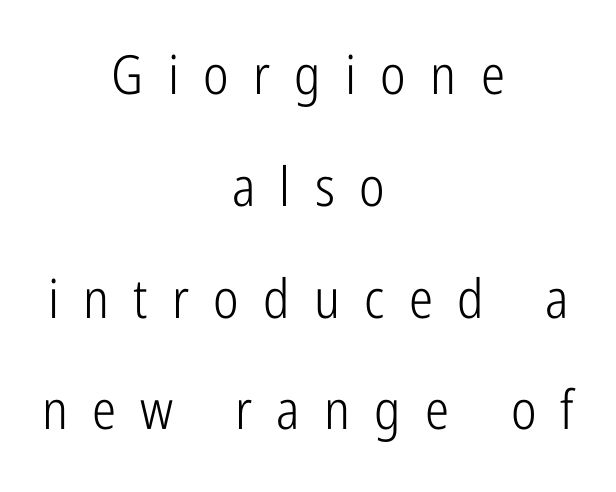
This sample is center-justified, so both line endings float freely. The type family on display is of the sans-serif kind. Ascenders rise straight up at ninety degrees. This reads as an unemphasized weight, regular at the heaviest. Here the glyphs are tracked loosely, breaking word shapes into spaced letters. Check under the words: just untouched page.
